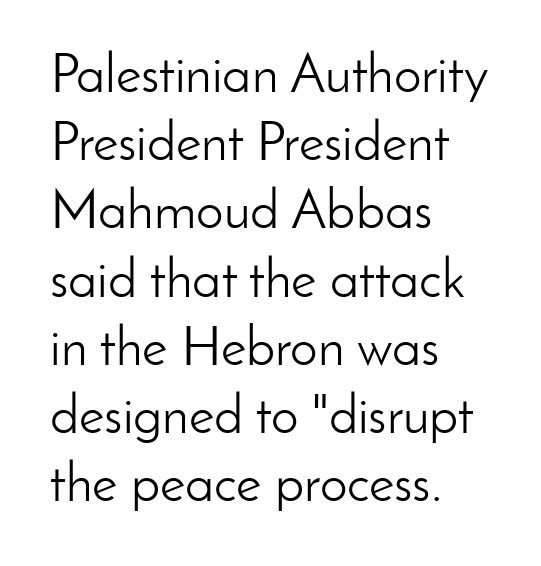
The image shows 55 px light sans-serif type, upright; set left-aligned, line spacing 1.24x, normal letter spacing, not underlined; low stroke contrast and a small x-height.
